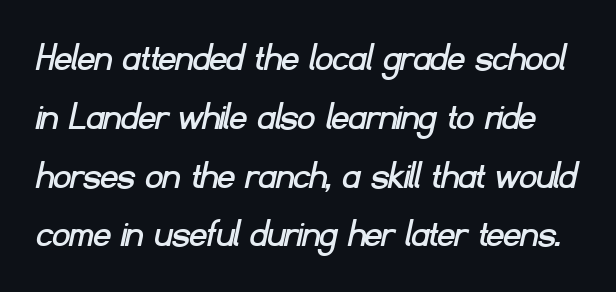
Q: Is the typeface a serif or a sans-serif typeface? A: Sans-serif.
Q: Is the text underlined? A: No.
Q: Is the spacing between letters normal or unusually wide? A: Normal.
Q: Is the spacing between lines tight, normal or loose? A: Normal.
Q: Width (condensed, normal, or wide)? A: Normal.
Q: Stroke contrast? A: Low.
Q: x-height? A: Small.
Q: Monospaced? A: No.
